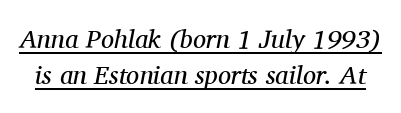
{"italic": "yes", "lean": "right", "slant_degrees": 11, "bold": "no", "underline": "yes", "line_spacing": "normal", "line_spacing_ratio": 1.4, "letter_spacing": "normal", "letter_spacing_em": 0.0, "glyph_px": 26}
